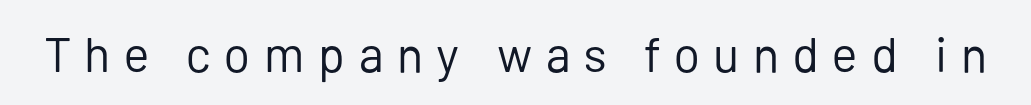
Q: Is the text bold? A: No.
Q: Is the text italic (slanted)? A: No, it is upright.
Q: Is the typeface a serif or a sans-serif typeface? A: Sans-serif.
Q: Is the text underlined? A: No.
Q: Is the spacing between letters normal or unusually wide? A: Unusually wide.
Q: Width (condensed, normal, or wide)? A: Normal.
Q: Stroke contrast? A: Low.
Q: x-height? A: Medium.
Q: Monospaced? A: No.
